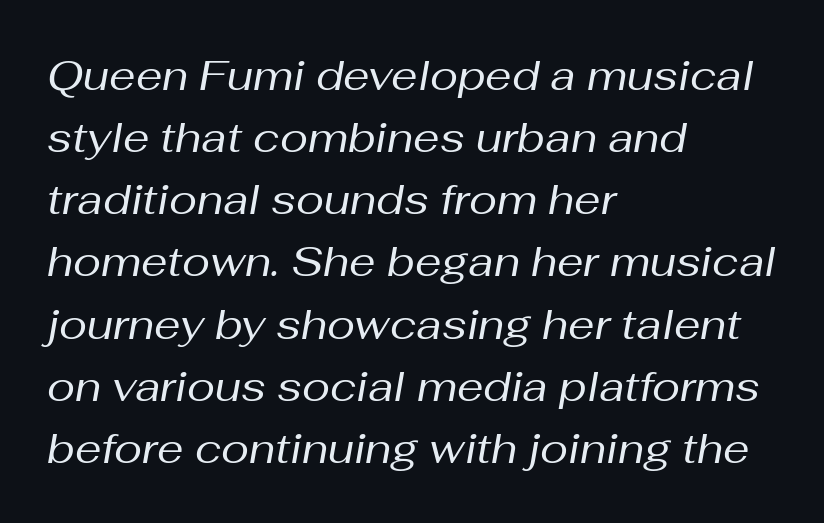
{"italic": "yes", "lean": "right", "slant_degrees": 10, "bold": "no", "weight": "regular", "width": "normal", "stroke_contrast": "medium", "x_height": "medium", "monospaced": "no", "underline": "no", "align": "left", "line_spacing": "normal", "line_spacing_ratio": 1.48, "letter_spacing": "normal", "letter_spacing_em": 0.0, "glyph_px": 42}
